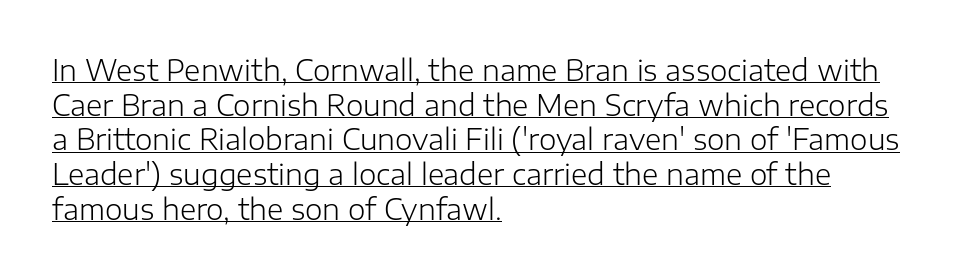
Q: Is the text bold? A: No.
Q: Is the text italic (slanted)? A: No, it is upright.
Q: Is the typeface a serif or a sans-serif typeface? A: Sans-serif.
Q: Is the text underlined? A: Yes.
Q: How is the paragraph aligned? A: Left-aligned.
Q: Is the spacing between letters normal or unusually wide? A: Normal.
Q: Width (condensed, normal, or wide)? A: Normal.
Q: Stroke contrast? A: Low.
Q: x-height? A: Medium.
Q: Monospaced? A: No.
